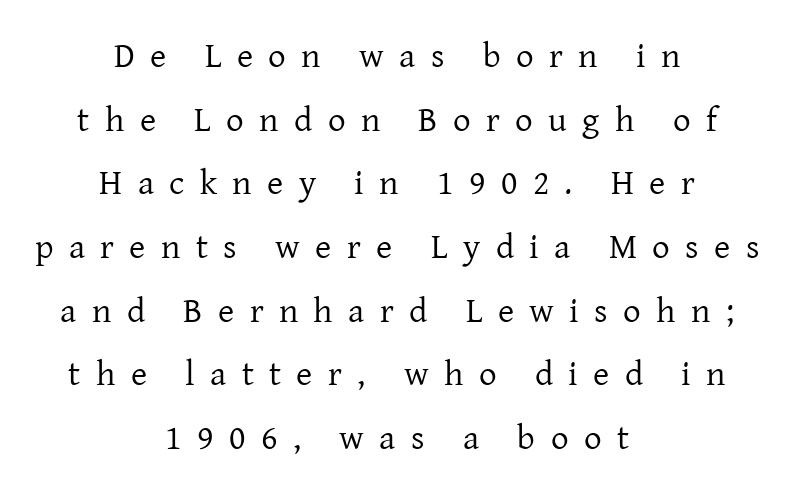
{"serif": "yes", "italic": "no", "bold": "no", "weight": "regular", "width": "normal", "stroke_contrast": "low", "x_height": "medium", "monospaced": "no", "underline": "no", "align": "center", "line_spacing_ratio": 1.82, "letter_spacing": "wide", "letter_spacing_em": 0.44, "glyph_px": 35}
